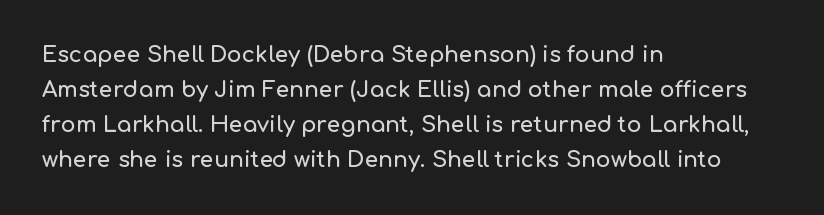
Q: Is the text italic (slanted)? A: No, it is upright.
Q: Is the text underlined? A: No.
Q: How is the paragraph aligned? A: Left-aligned.
Q: Is the spacing between letters normal or unusually wide? A: Normal.
Q: Is the spacing between lines tight, normal or loose? A: Normal.
